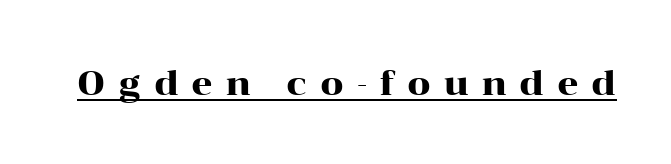
The image shows 33 px wide serif type, upright; set unusually wide letter spacing (+0.39 em), underlined; high stroke contrast and a medium x-height.
